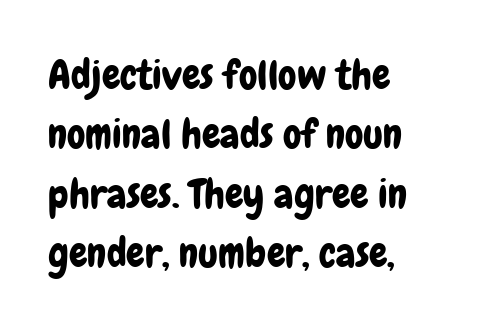
Q: Is the text italic (slanted)? A: No, it is upright.
Q: Is the typeface a serif or a sans-serif typeface? A: Sans-serif.
Q: Is the text underlined? A: No.
Q: How is the paragraph aligned? A: Left-aligned.
Q: Is the spacing between letters normal or unusually wide? A: Normal.
Q: Is the spacing between lines tight, normal or loose? A: Normal.
Q: Width (condensed, normal, or wide)? A: Condensed.
Q: Stroke contrast? A: Low.
Q: x-height? A: Medium.
Q: Monospaced? A: No.
